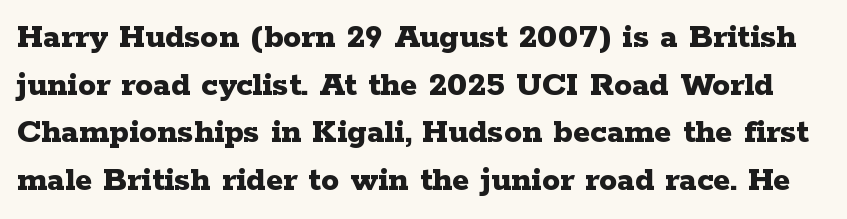
Q: Is the text bold? A: Yes.
Q: Is the text italic (slanted)? A: No, it is upright.
Q: Is the typeface a serif or a sans-serif typeface? A: Serif.
Q: Is the text underlined? A: No.
Q: Is the spacing between letters normal or unusually wide? A: Normal.
Q: Is the spacing between lines tight, normal or loose? A: Normal.
Q: Width (condensed, normal, or wide)? A: Wide.
Q: Stroke contrast? A: Low.
Q: x-height? A: Medium.
Q: Monospaced? A: No.
